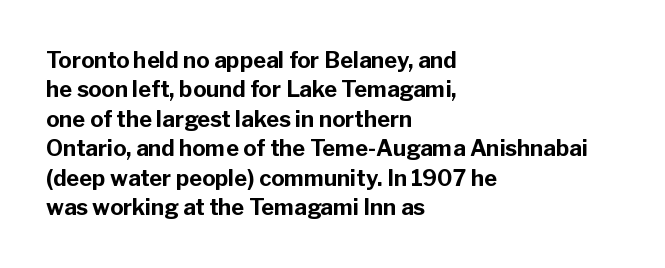
Q: Is the text bold? A: Yes.
Q: Is the text italic (slanted)? A: No, it is upright.
Q: Is the text underlined? A: No.
Q: How is the paragraph aligned? A: Left-aligned.
Q: Is the spacing between letters normal or unusually wide? A: Normal.
Q: Is the spacing between lines tight, normal or loose? A: Normal.
